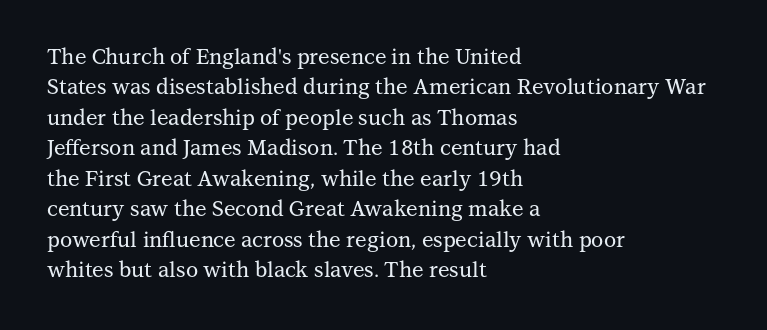
Q: Is the text italic (slanted)? A: No, it is upright.
Q: Is the text underlined? A: No.
Q: How is the paragraph aligned? A: Left-aligned.
Q: Is the spacing between letters normal or unusually wide? A: Normal.
Q: Is the spacing between lines tight, normal or loose? A: Normal.
